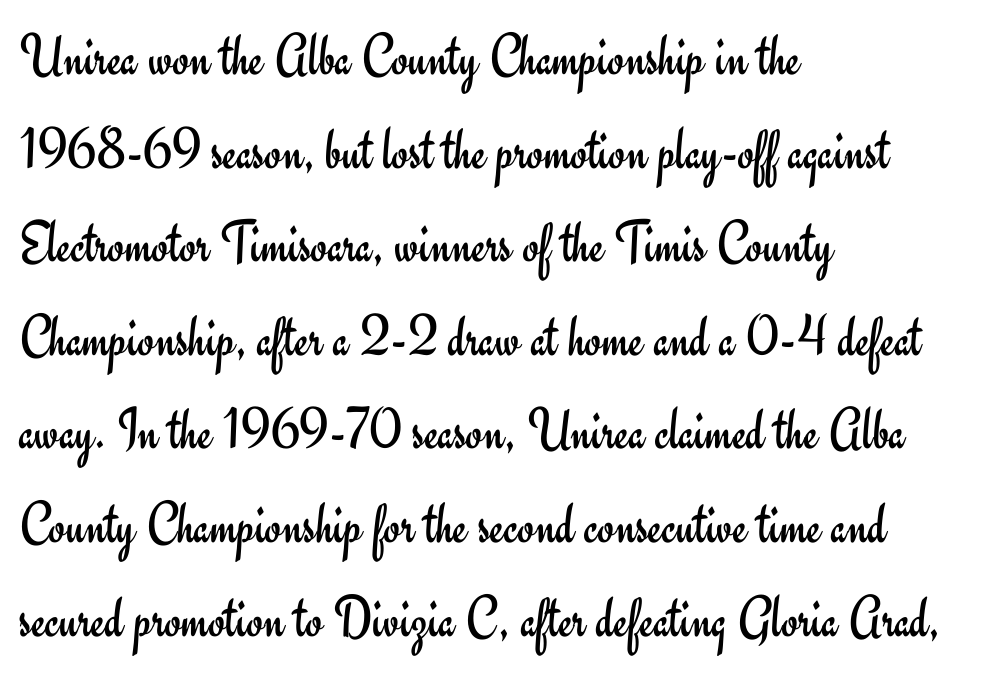
Clear beneath every line of the passage. The face used here is proportionally spaced, like ordinary book or web type. The block of text has a typical density, with ordinary space between rows. The typeface has the unassuming heft of standard copy or less.
